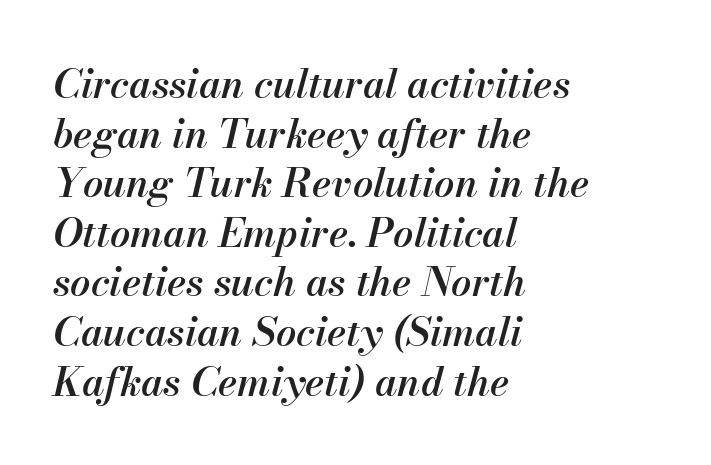
A typesetter would call this proportional, since set widths differ per character. The space beneath each line is pristine and unruled. Alignment: flush left. Is the type slanted? Yes — the strokes lean at a clear angle. Letter spacing: default.
